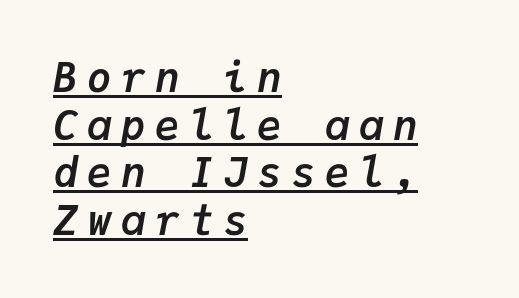
The image shows 41 px semibold type, italic (leaning right), monospaced; set left-aligned, line spacing 1.16x, unusually wide letter spacing (+0.23 em), underlined; low stroke contrast and a medium x-height.
